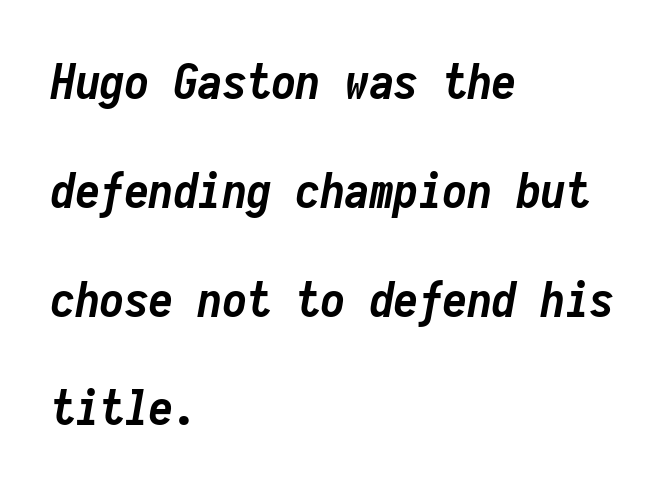
{"italic": "yes", "lean": "right", "slant_degrees": 10, "bold": "yes", "weight": "semibold", "width": "condensed", "stroke_contrast": "low", "x_height": "medium", "monospaced": "yes", "underline": "no", "align": "left", "line_spacing": "loose", "line_spacing_ratio": 2.22, "letter_spacing": "normal", "letter_spacing_em": 0.0, "glyph_px": 49}
